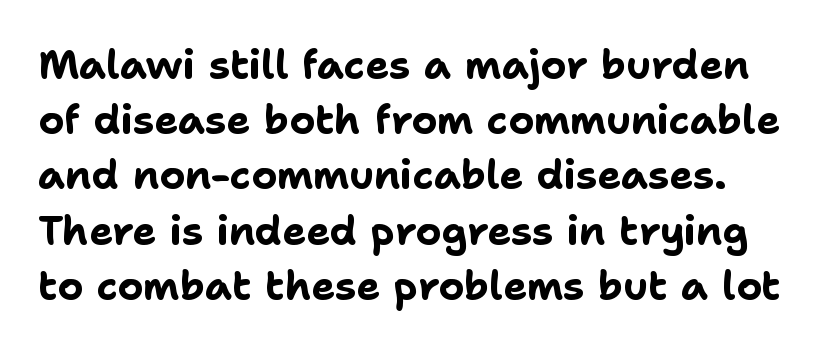
The image shows 40 px bold sans-serif type, upright; set normal line spacing (1.38x), normal letter spacing, not underlined; low stroke contrast and a medium x-height.
